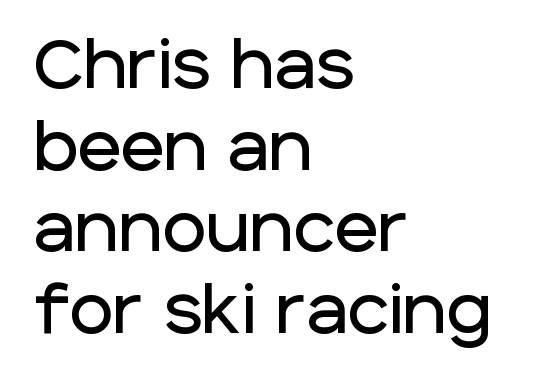
The image shows 67 px sans-serif type, upright; set left-aligned, line spacing 1.22x, normal letter spacing, not underlined; low stroke contrast and a large x-height.
